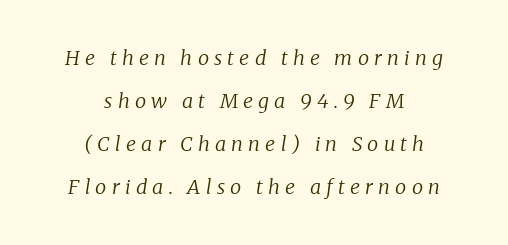
The image shows 20 px text type, italic (leaning right); set centered, loose line spacing (2.15x), unusually wide letter spacing (+0.26 em), not underlined.
